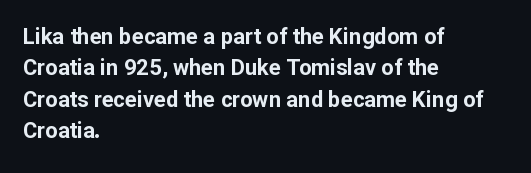
Q: Is the text bold? A: Yes.
Q: Is the text italic (slanted)? A: No, it is upright.
Q: Is the text underlined? A: No.
Q: How is the paragraph aligned? A: Left-aligned.
Q: Is the spacing between letters normal or unusually wide? A: Normal.
Q: Is the spacing between lines tight, normal or loose? A: Normal.
